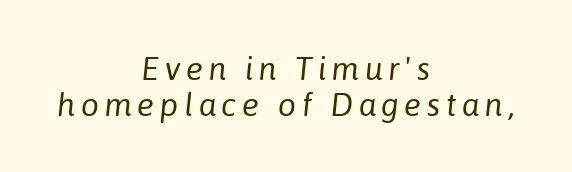
Q: Is the text bold? A: No.
Q: Is the text italic (slanted)? A: Yes, it leans right by about 6 degrees.
Q: Is the text underlined? A: No.
Q: How is the paragraph aligned? A: Centered.
Q: Is the spacing between lines tight, normal or loose? A: Tight.
Q: Width (condensed, normal, or wide)? A: Normal.
Q: Stroke contrast? A: Low.
Q: x-height? A: Medium.
Q: Monospaced? A: No.
